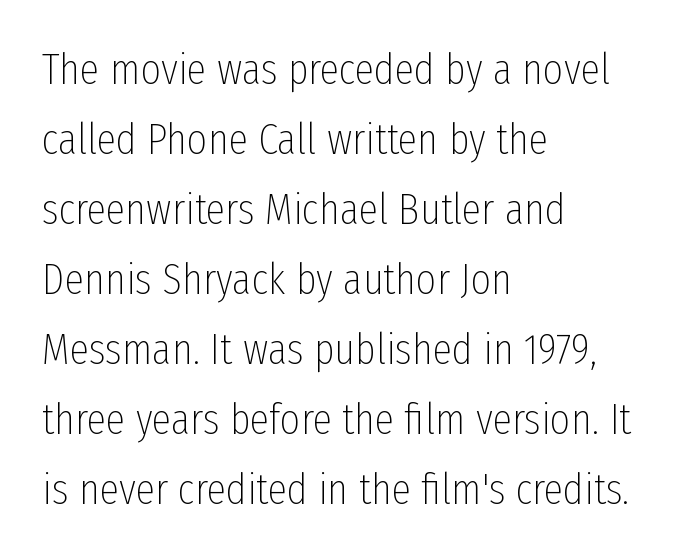
{"serif": "no", "italic": "no", "bold": "no", "weight": "thin", "width": "condensed", "stroke_contrast": "low", "x_height": "medium", "monospaced": "no", "underline": "no", "align": "left", "line_spacing": "normal", "line_spacing_ratio": 1.59, "letter_spacing": "normal", "letter_spacing_em": 0.0, "glyph_px": 44}
